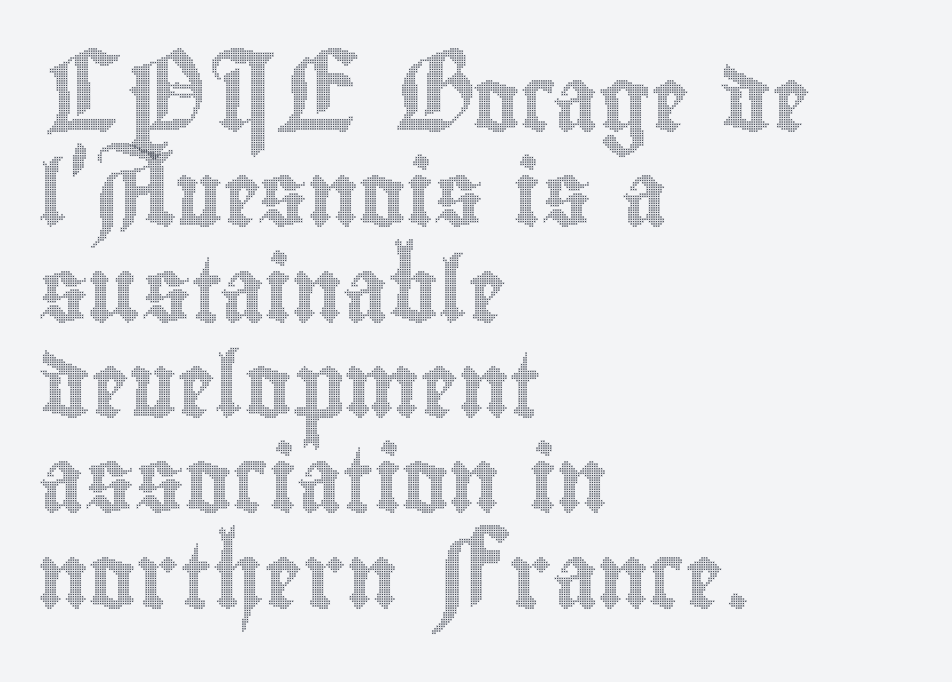
The image shows 64 px condensed type, upright; set left-aligned, normal line spacing (1.49x), normal letter spacing, not underlined; a small x-height.
